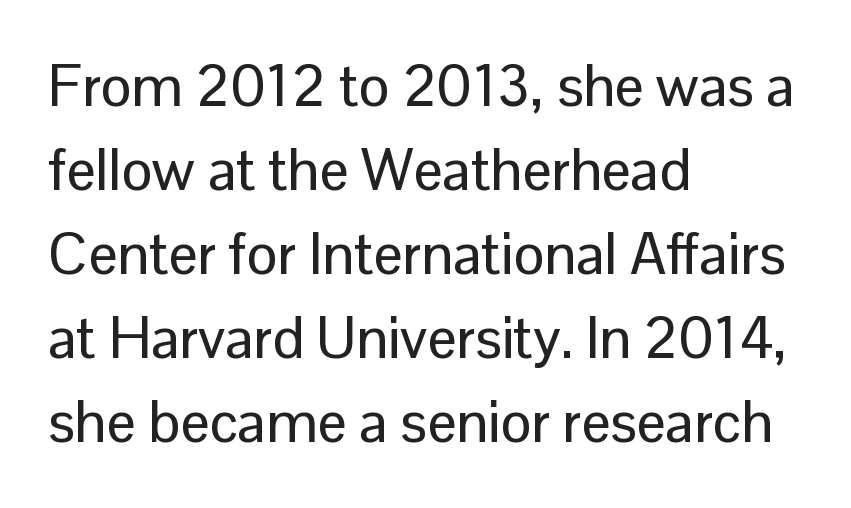
{"serif": "no", "italic": "no", "width": "normal", "stroke_contrast": "low", "x_height": "medium", "monospaced": "no", "underline": "no", "align": "left", "line_spacing": "normal", "line_spacing_ratio": 1.45, "letter_spacing": "normal", "letter_spacing_em": 0.0, "glyph_px": 58}
